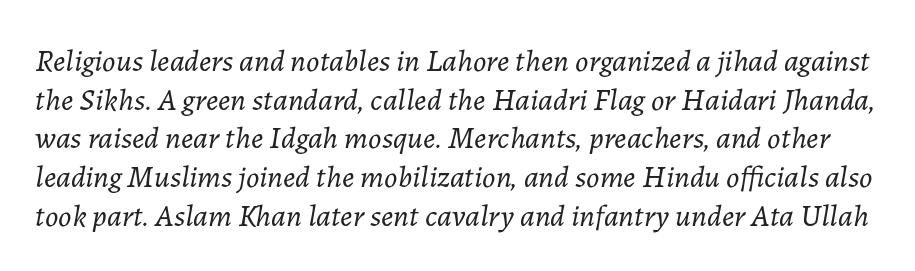
{"italic": "yes", "lean": "right", "slant_degrees": 7, "bold": "no", "weight": "light", "width": "normal", "stroke_contrast": "low", "x_height": "medium", "monospaced": "no", "underline": "no", "line_spacing": "normal", "line_spacing_ratio": 1.25, "letter_spacing": "normal", "letter_spacing_em": 0.0, "glyph_px": 31}
